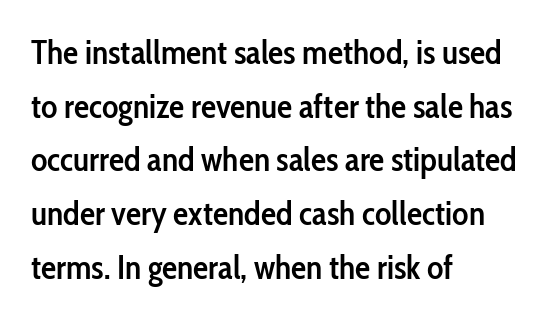
The image shows 34 px semibold, condensed sans-serif type, upright; set left-aligned, normal line spacing (1.58x), normal letter spacing, not underlined; low stroke contrast and a medium x-height.
